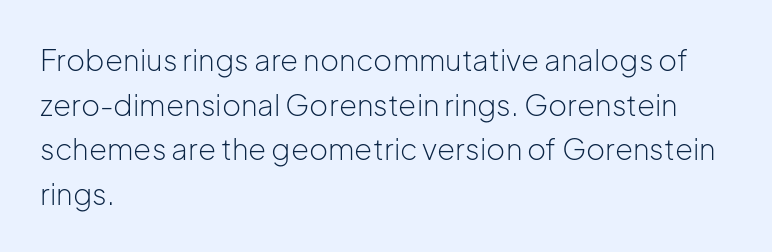
Q: Is the text bold? A: No.
Q: Is the text italic (slanted)? A: No, it is upright.
Q: Is the typeface a serif or a sans-serif typeface? A: Sans-serif.
Q: Is the text underlined? A: No.
Q: How is the paragraph aligned? A: Left-aligned.
Q: Is the spacing between letters normal or unusually wide? A: Normal.
Q: Is the spacing between lines tight, normal or loose? A: Normal.
Q: Width (condensed, normal, or wide)? A: Normal.
Q: Stroke contrast? A: Low.
Q: x-height? A: Medium.
Q: Monospaced? A: No.
